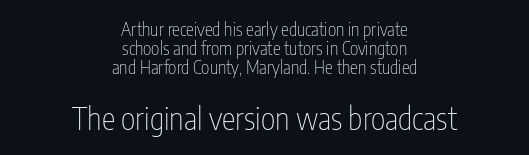
Q: Is the text bold? A: No.
Q: Is the text italic (slanted)? A: No, it is upright.
Q: Is the typeface a serif or a sans-serif typeface? A: Sans-serif.
Q: Is the text underlined? A: No.
Q: How is the paragraph aligned? A: Centered.
Q: Is the spacing between letters normal or unusually wide? A: Normal.
Q: Is the spacing between lines tight, normal or loose? A: Tight.
Q: Which block of text is set in a larger size, the first (top) or the second (bottom)? A: The second (bottom) one.
Q: Width (condensed, normal, or wide)? A: Condensed.
Q: Stroke contrast? A: Low.
Q: x-height? A: Medium.
Q: Monospaced? A: No.
